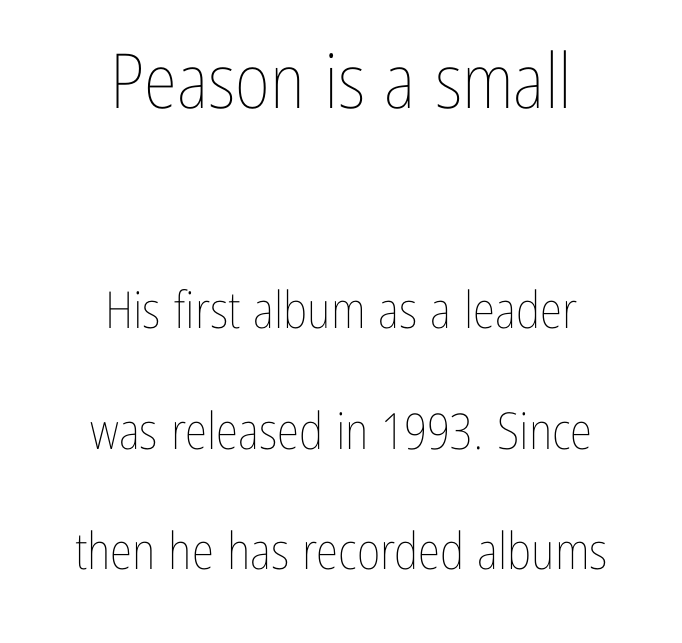
The image shows 76 px thin, condensed type, upright; set centered, loose line spacing (2.36x), normal letter spacing, not underlined; the first (top) block is 1.49x larger; low stroke contrast and a medium x-height.
